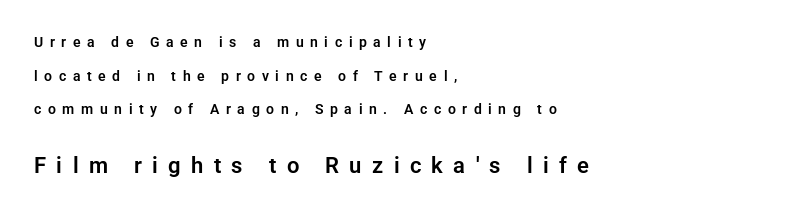
The image shows 22 px text type, upright; set left-aligned, loose line spacing (2.4x), unusually wide letter spacing (+0.47 em), not underlined; the second (bottom) block is 1.57x larger.
